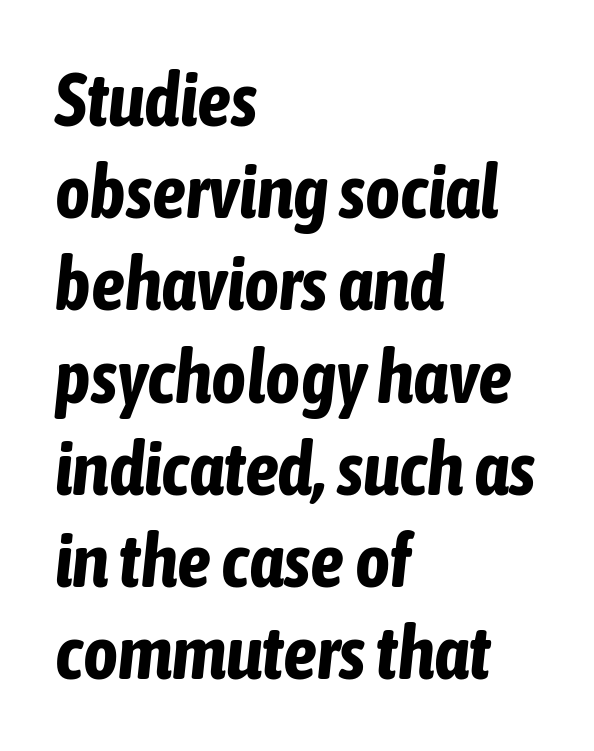
{"italic": "yes", "lean": "right", "slant_degrees": 6, "bold": "yes", "weight": "bold", "width": "condensed", "stroke_contrast": "low", "x_height": "medium", "monospaced": "no", "underline": "no", "align": "left", "line_spacing_ratio": 1.23, "letter_spacing": "normal", "letter_spacing_em": 0.0, "glyph_px": 75}
